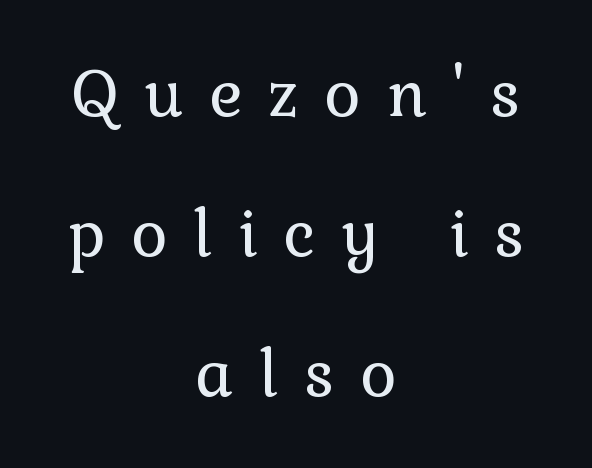
{"serif": "yes", "italic": "no", "bold": "no", "weight": "regular", "width": "normal", "stroke_contrast": "low", "x_height": "medium", "monospaced": "no", "underline": "no", "align": "center", "line_spacing": "loose", "line_spacing_ratio": 2.22, "letter_spacing": "wide", "letter_spacing_em": 0.41, "glyph_px": 63}
